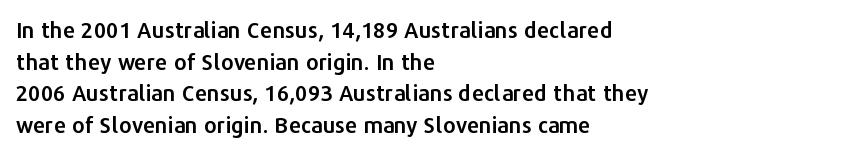
{"italic": "no", "underline": "no", "align": "left", "line_spacing": "normal", "line_spacing_ratio": 1.44, "letter_spacing": "normal", "letter_spacing_em": 0.0, "glyph_px": 22}
